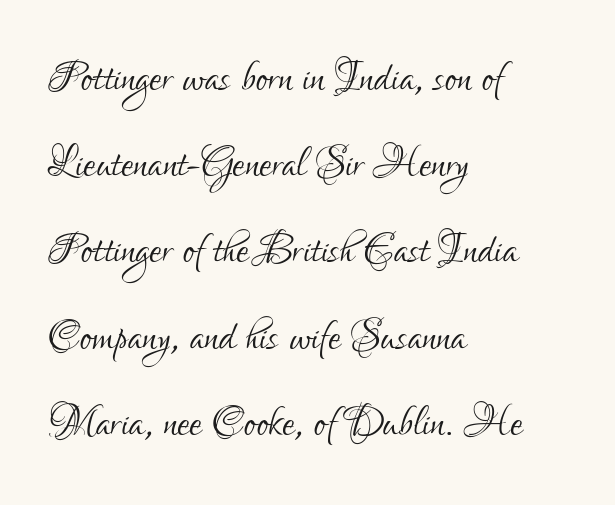
The face used here is a sans, in the tradition of grotesques and geometrics. The type is set solid horizontally, with unmodified tracking. Interline gaps are of average width in this sample. Horizontally, the lines are justified to the leading edge only. The face used here is proportionally spaced, like ordinary book or web type.
